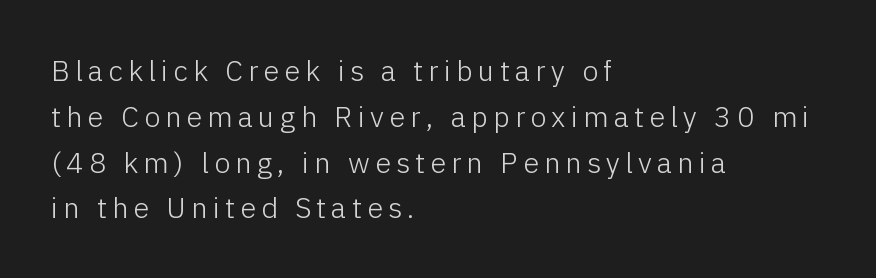
{"serif": "no", "italic": "no", "bold": "no", "weight": "light", "width": "normal", "stroke_contrast": "low", "x_height": "medium", "monospaced": "no", "underline": "no", "align": "left", "line_spacing": "normal", "line_spacing_ratio": 1.58, "glyph_px": 29}
